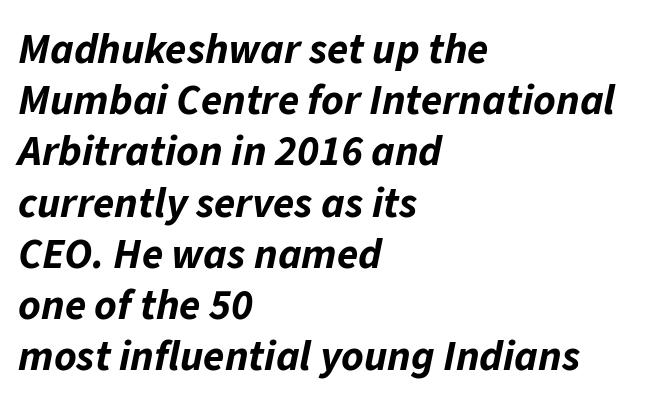
{"italic": "yes", "lean": "right", "slant_degrees": 11, "bold": "yes", "weight": "bold", "width": "normal", "stroke_contrast": "low", "x_height": "medium", "monospaced": "no", "underline": "no", "align": "left", "line_spacing_ratio": 1.19, "letter_spacing": "normal", "letter_spacing_em": 0.0, "glyph_px": 43}
